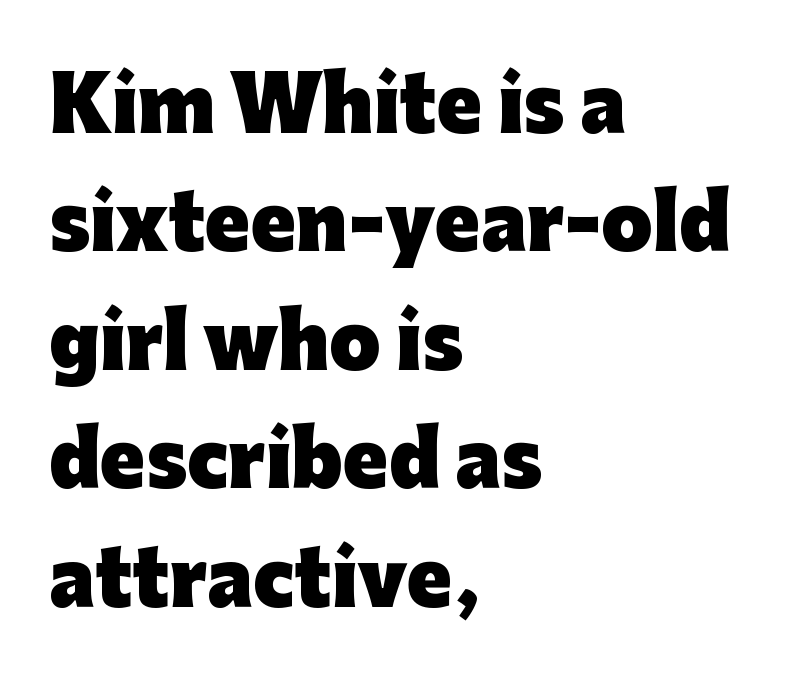
{"serif": "no", "italic": "no", "bold": "yes", "weight": "heavy", "width": "normal", "stroke_contrast": "low", "x_height": "medium", "monospaced": "no", "underline": "no", "align": "left", "line_spacing": "normal", "line_spacing_ratio": 1.6, "letter_spacing": "normal", "letter_spacing_em": 0.0, "glyph_px": 74}
